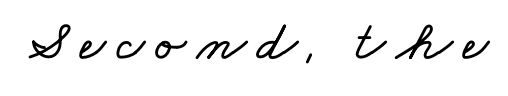
The image shows 57 px wide type; set not underlined; low stroke contrast and a small x-height.
